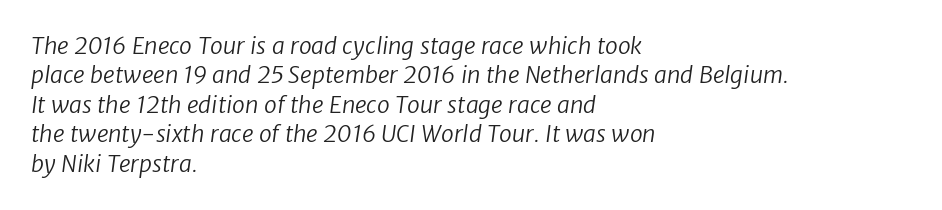
{"bold": "no", "underline": "no", "align": "left", "line_spacing": "normal", "line_spacing_ratio": 1.28, "letter_spacing": "normal", "letter_spacing_em": 0.0, "glyph_px": 23}
